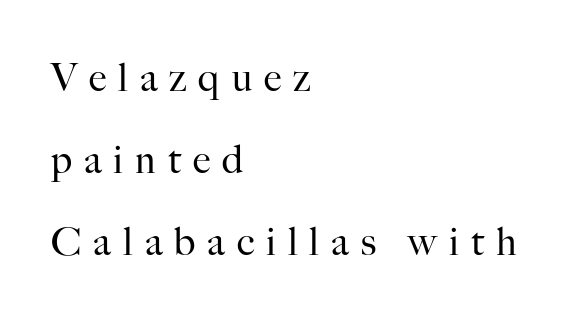
The image shows 39 px regular-weight serif type, upright; set left-aligned, loose line spacing (2.1x), unusually wide letter spacing (+0.31 em), not underlined; high stroke contrast and a small x-height.
